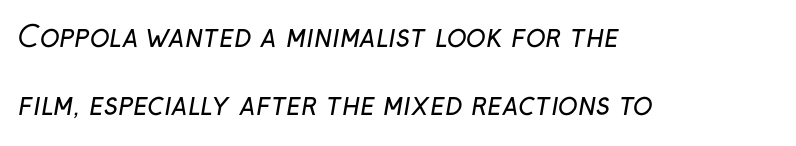
Q: Is the text bold? A: No.
Q: Is the typeface a serif or a sans-serif typeface? A: Sans-serif.
Q: Is the text underlined? A: No.
Q: How is the paragraph aligned? A: Left-aligned.
Q: Is the spacing between letters normal or unusually wide? A: Normal.
Q: Is the spacing between lines tight, normal or loose? A: Loose.
Q: Width (condensed, normal, or wide)? A: Normal.
Q: Stroke contrast? A: Low.
Q: x-height? A: Medium.
Q: Monospaced? A: No.
